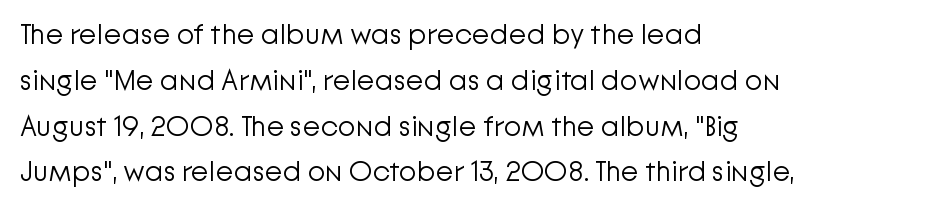
{"serif": "no", "italic": "no", "bold": "no", "weight": "light", "width": "normal", "stroke_contrast": "low", "x_height": "medium", "monospaced": "no", "underline": "no", "align": "left", "line_spacing": "normal", "line_spacing_ratio": 1.58, "letter_spacing": "normal", "letter_spacing_em": 0.0, "glyph_px": 29}
